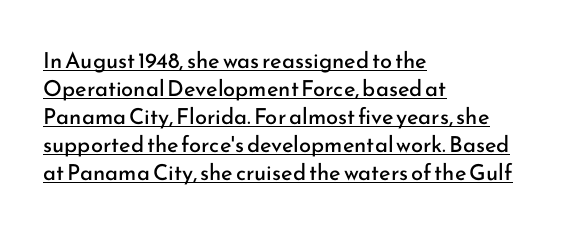
Q: Is the text bold? A: No.
Q: Is the text italic (slanted)? A: No, it is upright.
Q: Is the text underlined? A: Yes.
Q: How is the paragraph aligned? A: Left-aligned.
Q: Is the spacing between letters normal or unusually wide? A: Normal.
Q: Is the spacing between lines tight, normal or loose? A: Normal.
